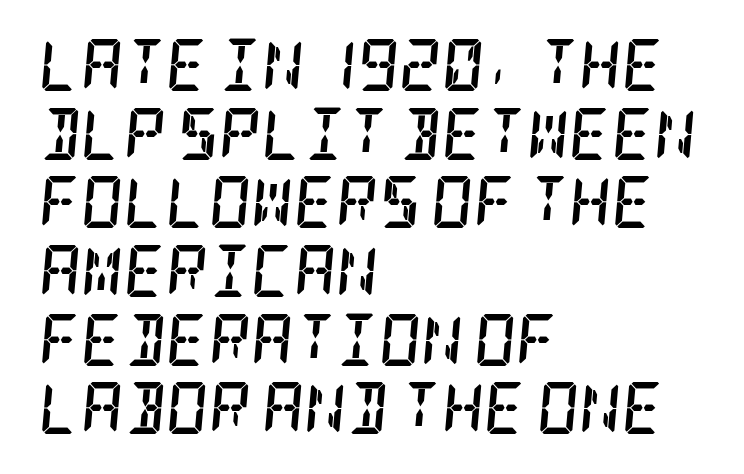
The image shows 52 px semibold, condensed serif type, italic (leaning right); set left-aligned, normal line spacing (1.32x), normal letter spacing, not underlined; low stroke contrast and a large x-height.
